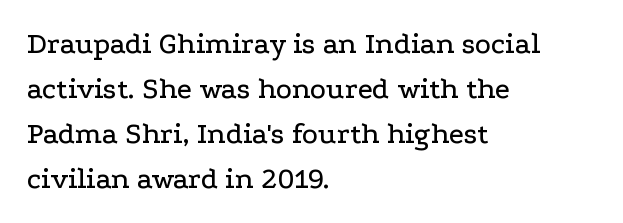
{"serif": "yes", "italic": "no", "width": "wide", "stroke_contrast": "low", "x_height": "medium", "monospaced": "no", "underline": "no", "align": "left", "line_spacing": "normal", "line_spacing_ratio": 1.5, "letter_spacing": "normal", "letter_spacing_em": 0.0, "glyph_px": 30}
